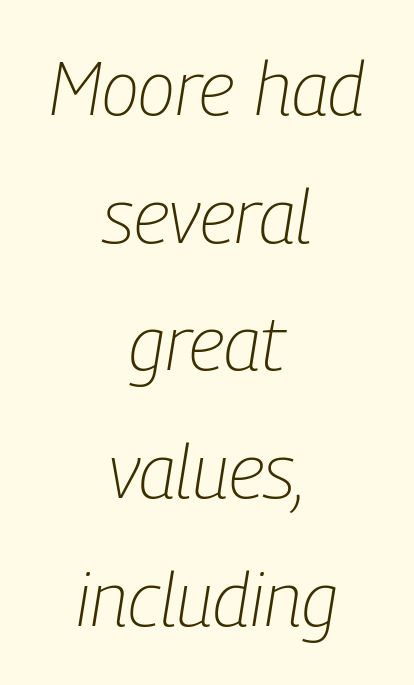
{"italic": "yes", "lean": "right", "slant_degrees": 9, "bold": "no", "weight": "light", "width": "condensed", "stroke_contrast": "low", "x_height": "medium", "monospaced": "no", "underline": "no", "align": "center", "line_spacing": "normal", "line_spacing_ratio": 1.68, "letter_spacing": "normal", "letter_spacing_em": 0.0, "glyph_px": 76}
